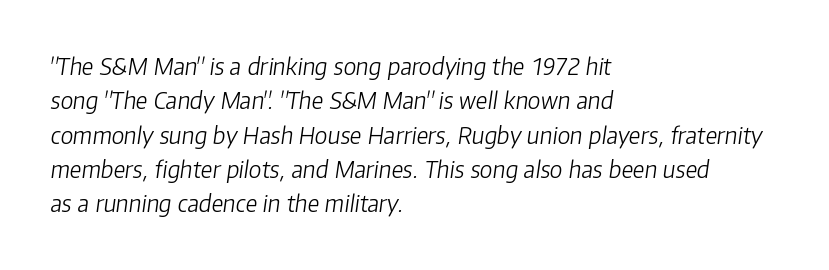
{"italic": "yes", "lean": "right", "slant_degrees": 8, "bold": "no", "underline": "no", "align": "left", "line_spacing": "normal", "line_spacing_ratio": 1.49, "letter_spacing": "normal", "letter_spacing_em": 0.0, "glyph_px": 23}
